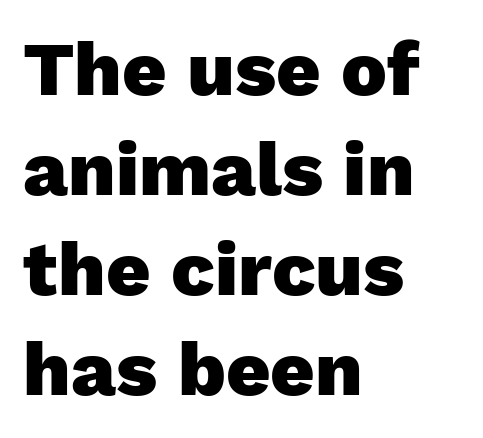
The image shows 77 px heavy sans-serif type, upright; set left-aligned, normal line spacing (1.3x), normal letter spacing, not underlined; low stroke contrast and a medium x-height.
